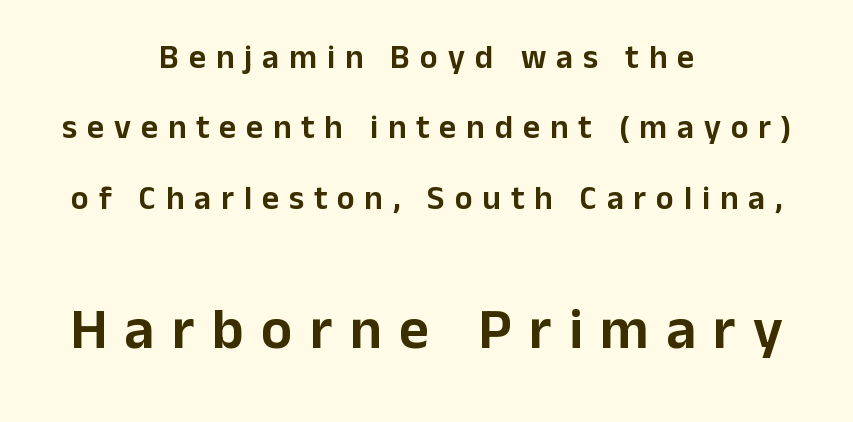
Reading down the block, each line starts at a different indent, mirrored at its end. Proportional: the letters do not fall into vertical columns. Tracking value appears strongly positive — letters spread wide. Whoever set this chose breathing room over compactness in the vertical rhythm. Style check: upright. The foot of each line stays bare and open.
